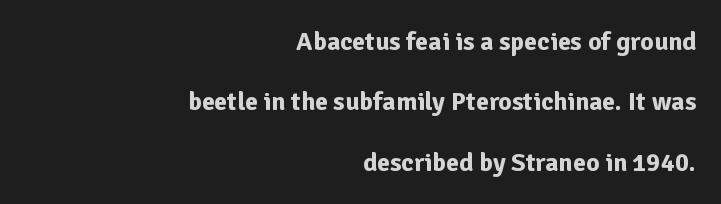
{"italic": "no", "bold": "yes", "underline": "no", "align": "right", "line_spacing": "loose", "line_spacing_ratio": 2.32, "letter_spacing": "normal", "letter_spacing_em": 0.0, "glyph_px": 26}
